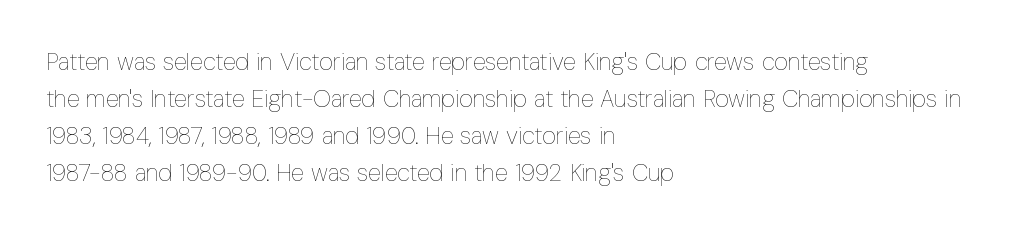
Q: Is the text bold? A: No.
Q: Is the text italic (slanted)? A: No, it is upright.
Q: Is the text underlined? A: No.
Q: How is the paragraph aligned? A: Left-aligned.
Q: Is the spacing between letters normal or unusually wide? A: Normal.
Q: Is the spacing between lines tight, normal or loose? A: Normal.
